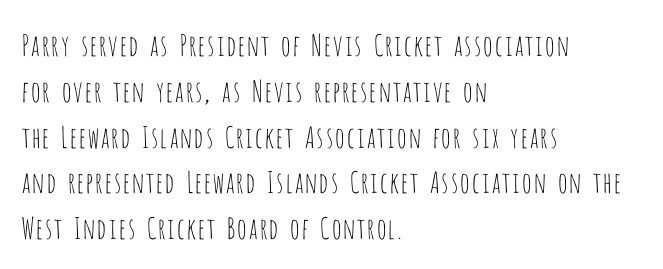
The image shows 29 px thin, condensed sans-serif type, upright; set left-aligned, normal line spacing (1.58x), normal letter spacing, not underlined; low stroke contrast and a large x-height.
